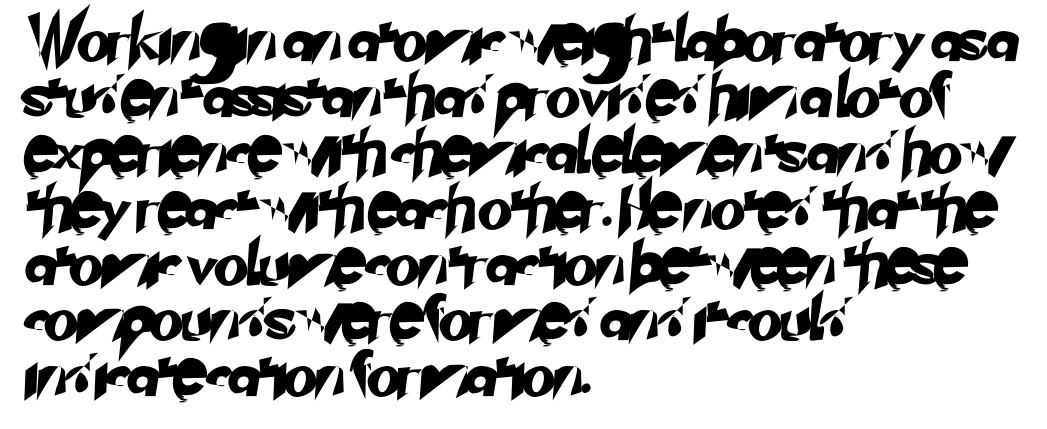
Q: Is the typeface a serif or a sans-serif typeface? A: Sans-serif.
Q: Is the text underlined? A: No.
Q: How is the paragraph aligned? A: Left-aligned.
Q: Is the spacing between letters normal or unusually wide? A: Normal.
Q: Is the spacing between lines tight, normal or loose? A: Normal.
Q: Width (condensed, normal, or wide)? A: Normal.
Q: Stroke contrast? A: Low.
Q: x-height? A: Small.
Q: Monospaced? A: No.
